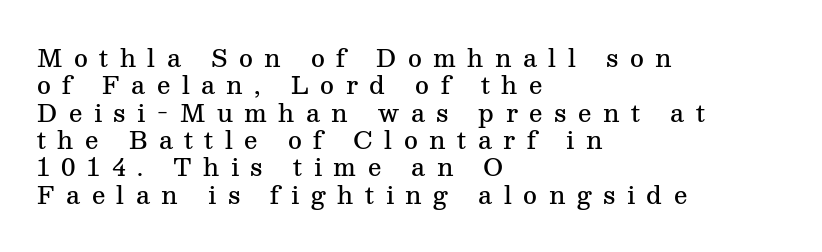
Q: Is the text bold? A: Semi-bold.
Q: Is the text italic (slanted)? A: No, it is upright.
Q: Is the text underlined? A: No.
Q: How is the paragraph aligned? A: Left-aligned.
Q: Is the spacing between letters normal or unusually wide? A: Unusually wide.
Q: Is the spacing between lines tight, normal or loose? A: Tight.
